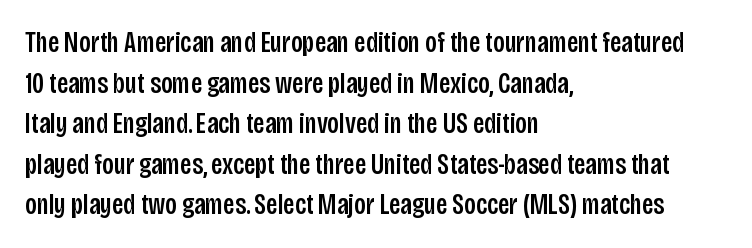
Q: Is the text italic (slanted)? A: No, it is upright.
Q: Is the typeface a serif or a sans-serif typeface? A: Sans-serif.
Q: Is the text underlined? A: No.
Q: How is the paragraph aligned? A: Left-aligned.
Q: Is the spacing between letters normal or unusually wide? A: Normal.
Q: Is the spacing between lines tight, normal or loose? A: Normal.
Q: Width (condensed, normal, or wide)? A: Condensed.
Q: Stroke contrast? A: Low.
Q: x-height? A: Large.
Q: Monospaced? A: No.
